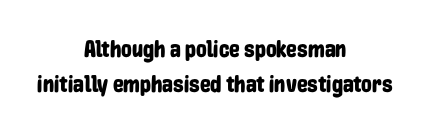
Q: Is the text italic (slanted)? A: No, it is upright.
Q: Is the text underlined? A: No.
Q: How is the paragraph aligned? A: Centered.
Q: Is the spacing between letters normal or unusually wide? A: Normal.
Q: Is the spacing between lines tight, normal or loose? A: Normal.
